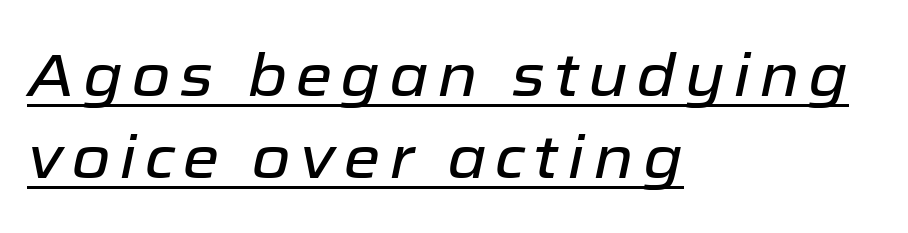
{"italic": "yes", "lean": "right", "slant_degrees": 12, "width": "normal", "stroke_contrast": "low", "x_height": "medium", "monospaced": "no", "underline": "yes", "align": "left", "line_spacing": "normal", "line_spacing_ratio": 1.37, "glyph_px": 60}
